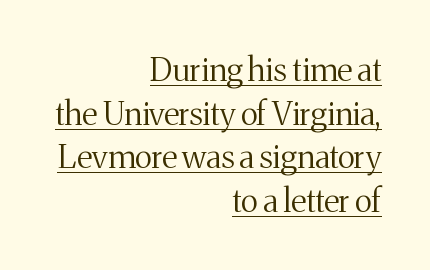
The passage shown stacks its lines at a standard gap. Does the copy run flush right? Yes — the right margin is perfectly even. Each stroke keeps to a modest, everyday thickness or less. What kind of face is this? One with serifs. Tall strokes in this sample are plumb rather than angled.
